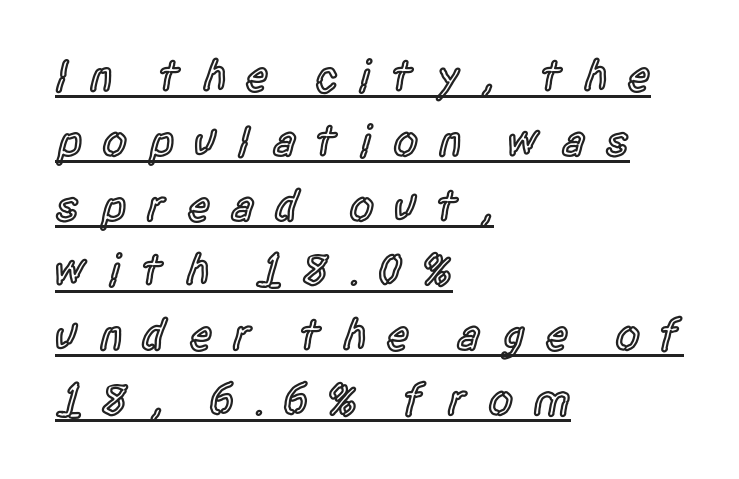
The image shows 45 px semibold, condensed sans-serif type; set left-aligned, normal line spacing (1.44x), unusually wide letter spacing (+0.43 em), underlined; a large x-height.
